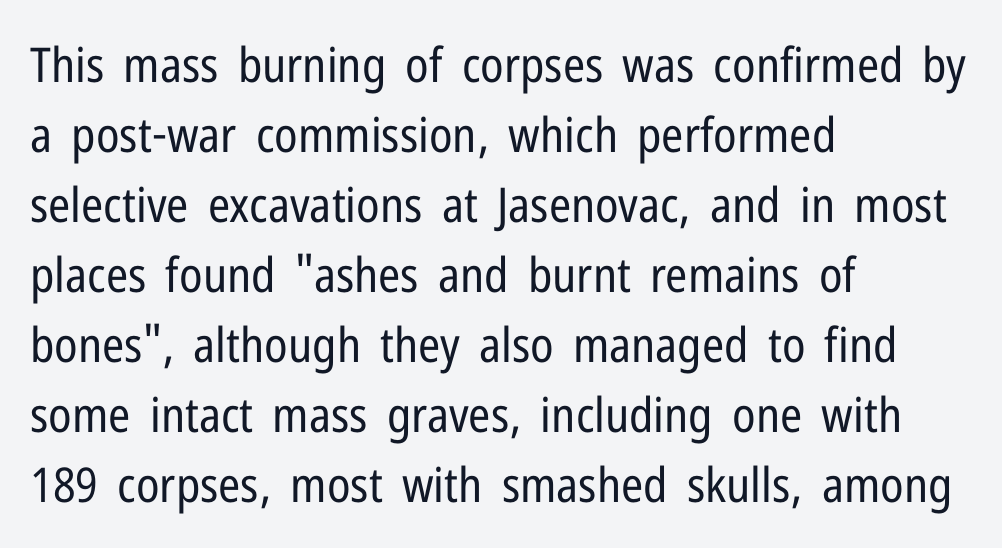
The image shows 48 px regular-weight, condensed sans-serif type, upright; set left-aligned, normal line spacing (1.46x), normal letter spacing, not underlined; low stroke contrast and a medium x-height.
